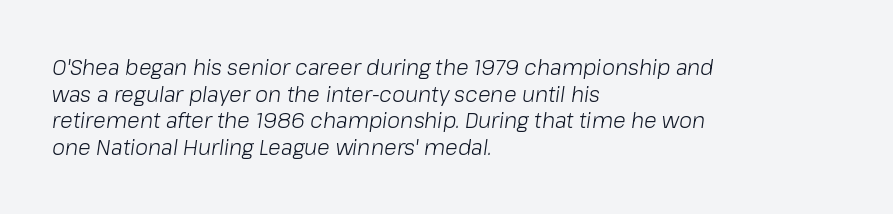
The space beneath each line is pristine and unruled. Compared with a centered layout, this one pins lines to the left instead. The passage shown is not bold in any degree. Slant detected: the letters are inclined. The vertical gap from one line to the next is medium.
